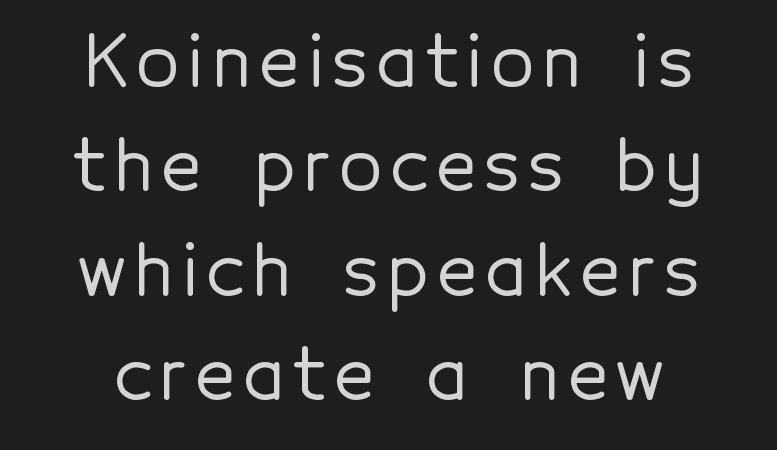
Any mark beneath the type? The region is blank. Students, observe: this is what conventionally led text looks like. Nope, no serifs anywhere on these letters. Every stem runs plumb, perpendicular to the baseline.
